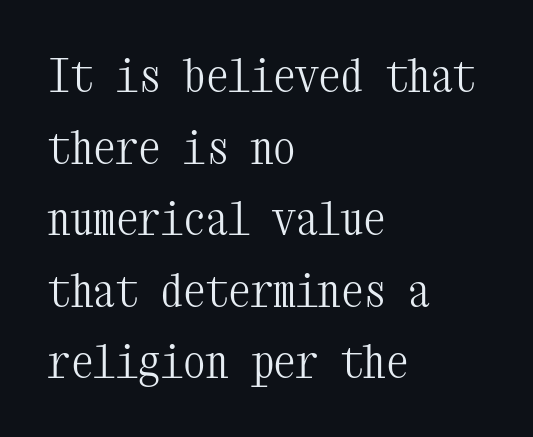
Rows of type keep a routine distance in the vertical direction. The face used here is monospaced, like something from a code editor. Are there feet on the stems? There are — it's a serif. Characters follow at the spacing the type designer built in.
